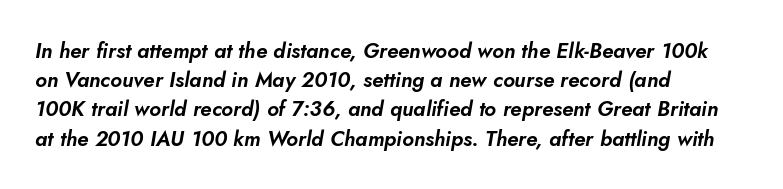
The image shows 21 px text type, italic (leaning right); set left-aligned, normal line spacing (1.39x), normal letter spacing, not underlined.
